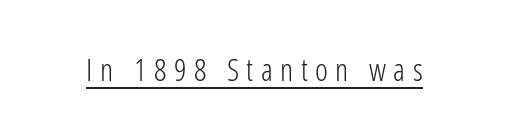
Q: Is the text bold? A: No.
Q: Is the text italic (slanted)? A: No, it is upright.
Q: Is the typeface a serif or a sans-serif typeface? A: Sans-serif.
Q: Is the text underlined? A: Yes.
Q: Is the spacing between letters normal or unusually wide? A: Unusually wide.
Q: Width (condensed, normal, or wide)? A: Condensed.
Q: Stroke contrast? A: Low.
Q: x-height? A: Medium.
Q: Monospaced? A: No.
